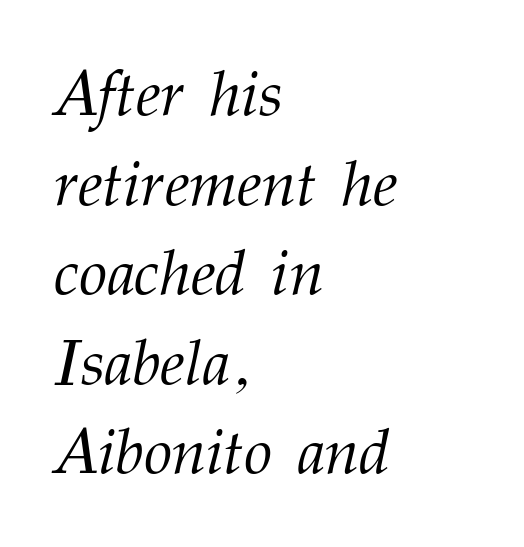
Q: Is the text bold? A: No.
Q: Is the text italic (slanted)? A: Yes, it leans right by about 12 degrees.
Q: Is the typeface a serif or a sans-serif typeface? A: Serif.
Q: Is the text underlined? A: No.
Q: How is the paragraph aligned? A: Left-aligned.
Q: Is the spacing between letters normal or unusually wide? A: Normal.
Q: Is the spacing between lines tight, normal or loose? A: Normal.
Q: Width (condensed, normal, or wide)? A: Normal.
Q: Stroke contrast? A: Medium.
Q: x-height? A: Medium.
Q: Monospaced? A: No.
